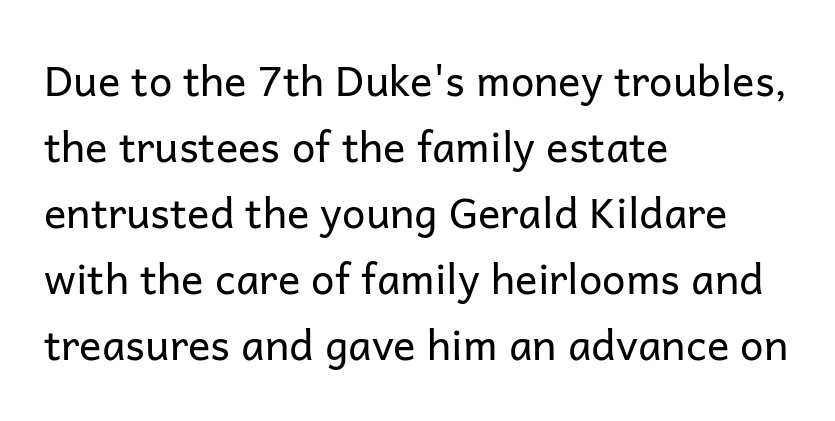
{"serif": "no", "italic": "no", "bold": "no", "weight": "regular", "width": "normal", "stroke_contrast": "low", "x_height": "medium", "monospaced": "no", "underline": "no", "align": "left", "line_spacing": "normal", "line_spacing_ratio": 1.57, "letter_spacing": "normal", "letter_spacing_em": 0.0, "glyph_px": 42}
